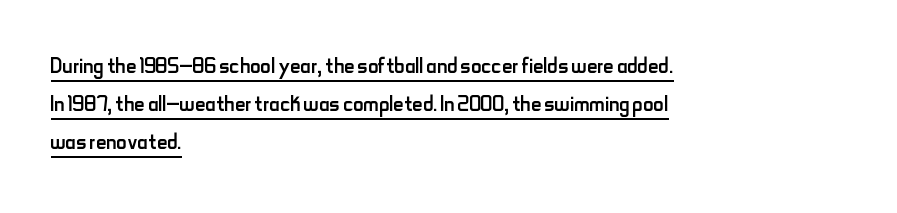
The image shows 29 px regular-weight, condensed sans-serif type, upright; set left-aligned, normal line spacing (1.31x), normal letter spacing, underlined; low stroke contrast and a small x-height.
